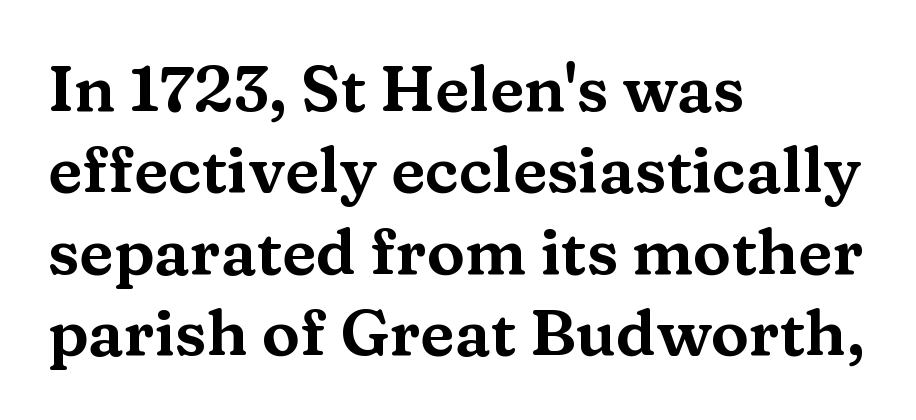
The image shows 64 px wide serif type, upright; set left-aligned, normal line spacing (1.27x), normal letter spacing, not underlined; medium stroke contrast and a medium x-height.
